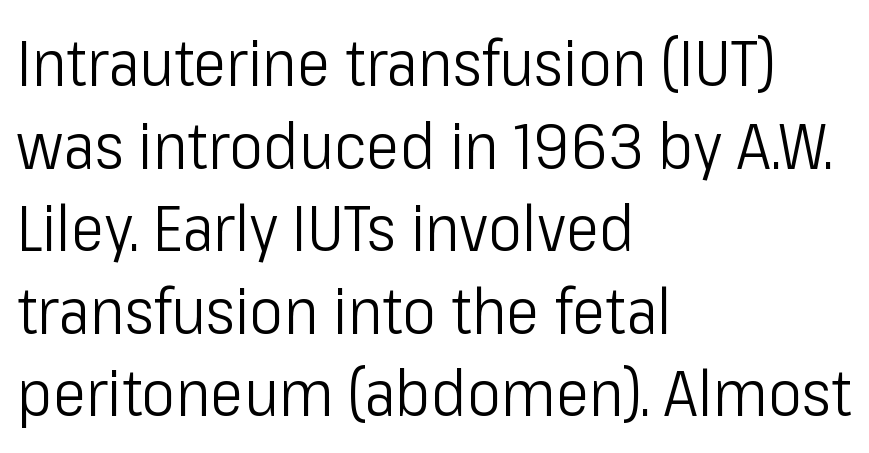
Q: Is the text bold? A: No.
Q: Is the text italic (slanted)? A: No, it is upright.
Q: Is the typeface a serif or a sans-serif typeface? A: Sans-serif.
Q: Is the text underlined? A: No.
Q: How is the paragraph aligned? A: Left-aligned.
Q: Is the spacing between letters normal or unusually wide? A: Normal.
Q: Is the spacing between lines tight, normal or loose? A: Normal.
Q: Width (condensed, normal, or wide)? A: Condensed.
Q: Stroke contrast? A: Low.
Q: x-height? A: Medium.
Q: Monospaced? A: No.
